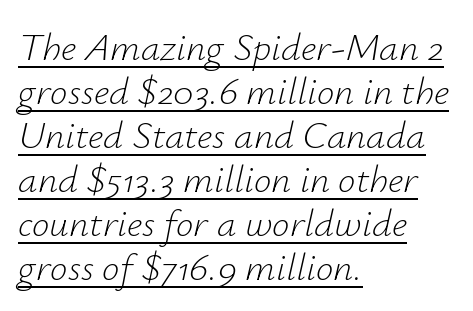
Q: Is the text bold? A: No.
Q: Is the text italic (slanted)? A: Yes, it leans right by about 12 degrees.
Q: Is the text underlined? A: Yes.
Q: How is the paragraph aligned? A: Left-aligned.
Q: Is the spacing between letters normal or unusually wide? A: Normal.
Q: Is the spacing between lines tight, normal or loose? A: Tight.
Q: Width (condensed, normal, or wide)? A: Normal.
Q: Stroke contrast? A: Low.
Q: x-height? A: Small.
Q: Monospaced? A: No.
